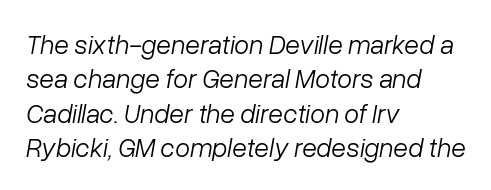
The strip under each line holds only bare page. The lines are quadded left. Italic? Definitely — the glyphs are oblique. The rendering keeps characters at their native spacing.
